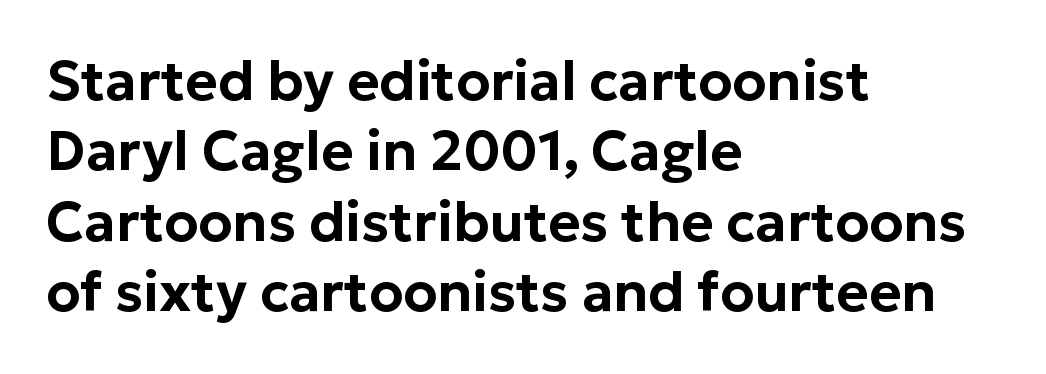
Q: Is the text italic (slanted)? A: No, it is upright.
Q: Is the typeface a serif or a sans-serif typeface? A: Sans-serif.
Q: Is the text underlined? A: No.
Q: How is the paragraph aligned? A: Left-aligned.
Q: Is the spacing between letters normal or unusually wide? A: Normal.
Q: Is the spacing between lines tight, normal or loose? A: Normal.
Q: Width (condensed, normal, or wide)? A: Normal.
Q: Stroke contrast? A: Low.
Q: x-height? A: Medium.
Q: Monospaced? A: No.
